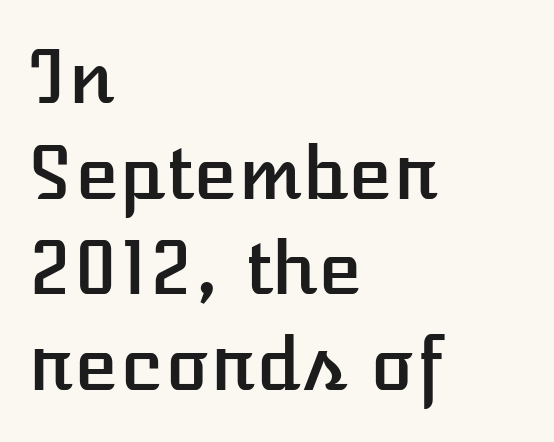
Q: Is the text italic (slanted)? A: No, it is upright.
Q: Is the text underlined? A: No.
Q: How is the paragraph aligned? A: Left-aligned.
Q: Is the spacing between letters normal or unusually wide? A: Normal.
Q: Is the spacing between lines tight, normal or loose? A: Normal.
Q: Width (condensed, normal, or wide)? A: Normal.
Q: Stroke contrast? A: Low.
Q: x-height? A: Medium.
Q: Monospaced? A: No.
